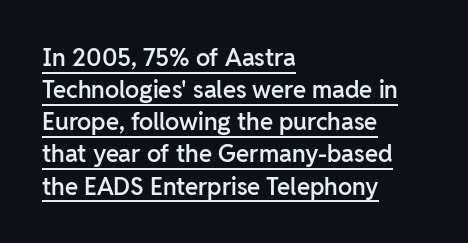
{"italic": "no", "bold": "semi", "underline": "yes", "align": "left", "line_spacing": "normal", "line_spacing_ratio": 1.34, "letter_spacing": "normal", "letter_spacing_em": 0.0, "glyph_px": 24}
